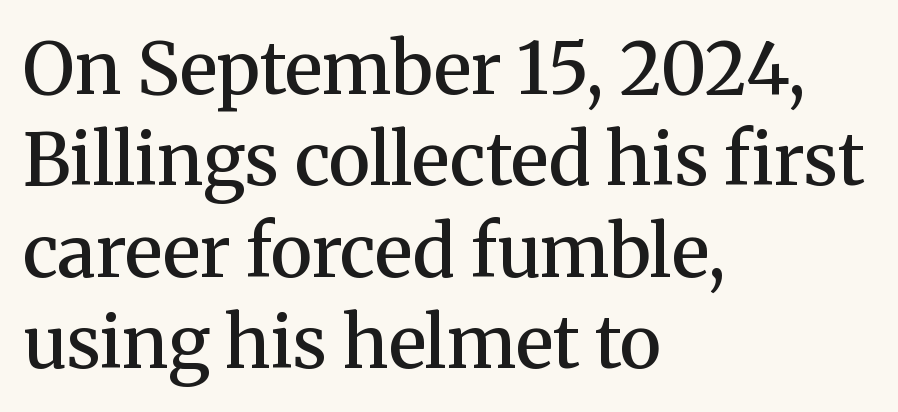
Q: Is the text bold? A: Semi-bold.
Q: Is the text italic (slanted)? A: No, it is upright.
Q: Is the typeface a serif or a sans-serif typeface? A: Serif.
Q: Is the text underlined? A: No.
Q: How is the paragraph aligned? A: Left-aligned.
Q: Is the spacing between letters normal or unusually wide? A: Normal.
Q: Is the spacing between lines tight, normal or loose? A: Normal.
Q: Width (condensed, normal, or wide)? A: Normal.
Q: Stroke contrast? A: Medium.
Q: x-height? A: Medium.
Q: Monospaced? A: No.
